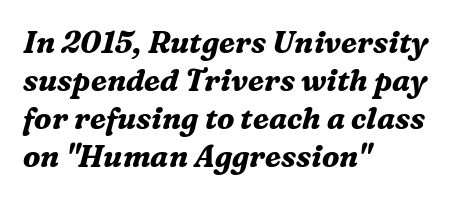
Q: Is the text bold? A: Yes.
Q: Is the text italic (slanted)? A: Yes, it leans right by about 16 degrees.
Q: Is the typeface a serif or a sans-serif typeface? A: Serif.
Q: Is the text underlined? A: No.
Q: How is the paragraph aligned? A: Left-aligned.
Q: Is the spacing between letters normal or unusually wide? A: Normal.
Q: Is the spacing between lines tight, normal or loose? A: Normal.
Q: Width (condensed, normal, or wide)? A: Normal.
Q: Stroke contrast? A: Medium.
Q: x-height? A: Medium.
Q: Monospaced? A: No.
